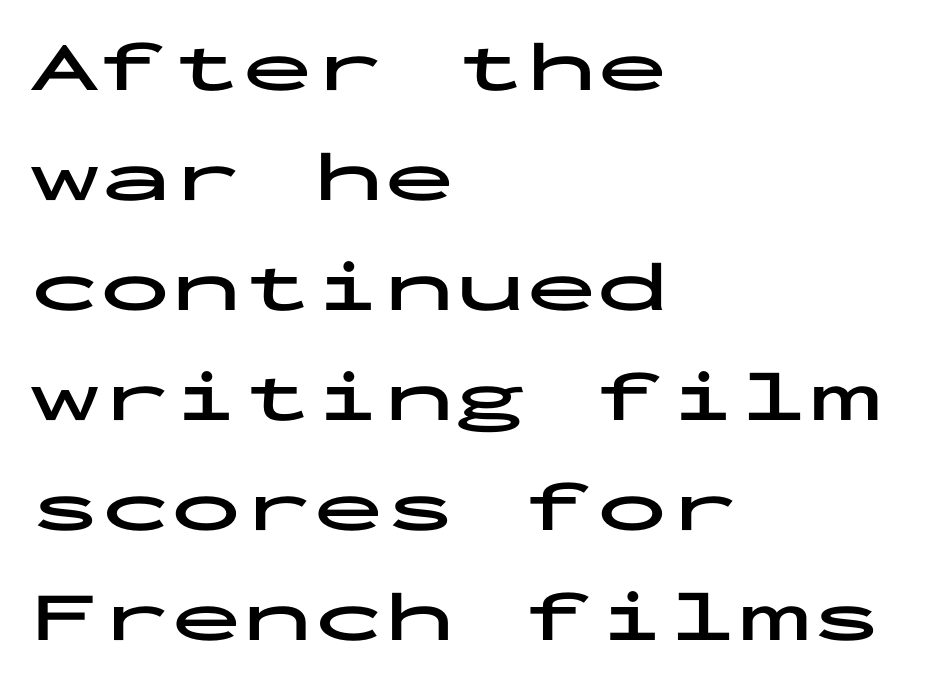
The image shows 71 px bold, wide sans-serif type, upright, monospaced; set left-aligned, normal line spacing (1.55x), normal letter spacing, not underlined; low stroke contrast and a medium x-height.
